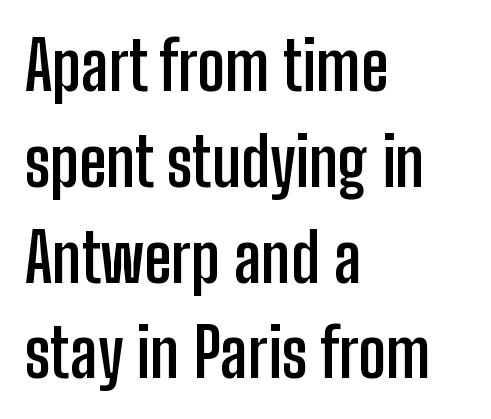
The image shows 67 px semibold, condensed sans-serif type, upright; set left-aligned, normal line spacing (1.43x), normal letter spacing, not underlined; low stroke contrast and a medium x-height.
